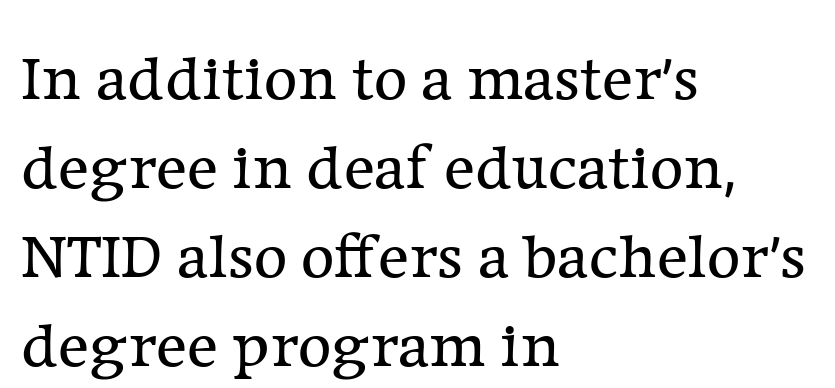
Q: Is the text bold? A: No.
Q: Is the text italic (slanted)? A: No, it is upright.
Q: Is the typeface a serif or a sans-serif typeface? A: Serif.
Q: Is the text underlined? A: No.
Q: How is the paragraph aligned? A: Left-aligned.
Q: Is the spacing between letters normal or unusually wide? A: Normal.
Q: Is the spacing between lines tight, normal or loose? A: Normal.
Q: Width (condensed, normal, or wide)? A: Normal.
Q: Stroke contrast? A: Low.
Q: x-height? A: Medium.
Q: Monospaced? A: No.
